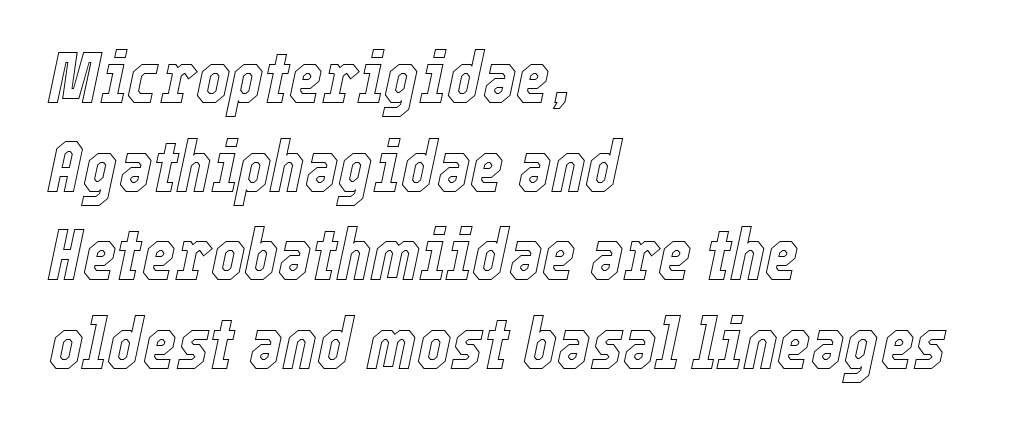
This sample uses an oblique cut, with every glyph tilted off the vertical. Each letter keeps its own natural width here, so spacing adapts to shape. Check the space under the baseline: it is left empty. Short and long lines alike share a common starting point at left. Nothing unusual about the tracking: characters are spaced as the font intends.
